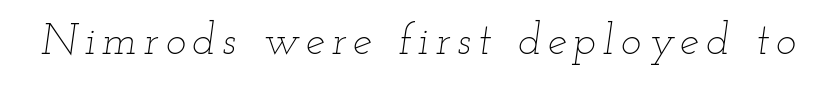
Lines of text with bare space underneath. The passage shown is typed in a proportional face where columns would drift. This sample uses an oblique cut, with every glyph tilted off the vertical. Stems and bowls with no extra thickness — not bold.
